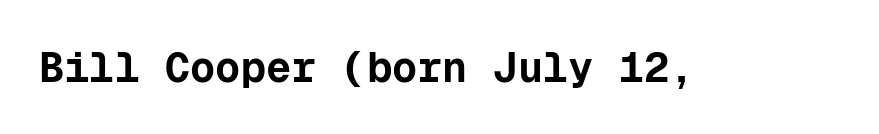
{"serif": "no", "italic": "no", "bold": "yes", "weight": "bold", "width": "normal", "stroke_contrast": "low", "x_height": "medium", "monospaced": "yes", "underline": "no", "letter_spacing": "normal", "letter_spacing_em": 0.0, "glyph_px": 42}
